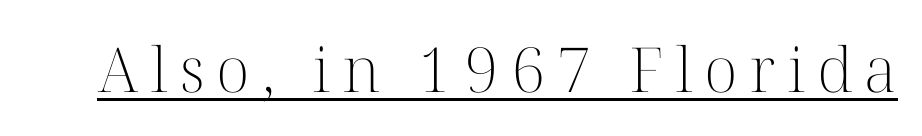
The image shows 62 px light serif type, upright; set underlined; high stroke contrast and a medium x-height.
